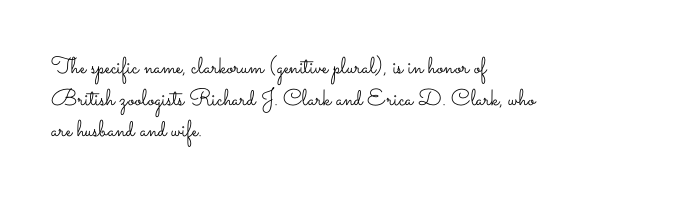
The image shows 23 px text type; set left-aligned, normal line spacing (1.37x), normal letter spacing, not underlined.
